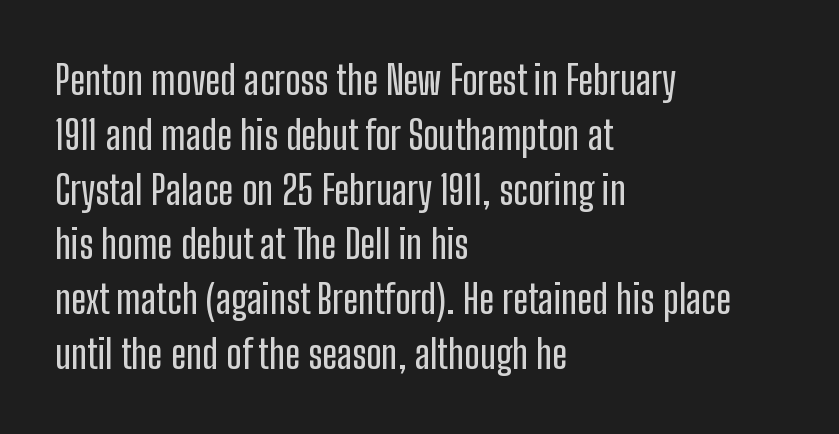
The image shows 40 px condensed sans-serif type, upright; set left-aligned, normal line spacing (1.37x), normal letter spacing, not underlined; low stroke contrast and a medium x-height.
